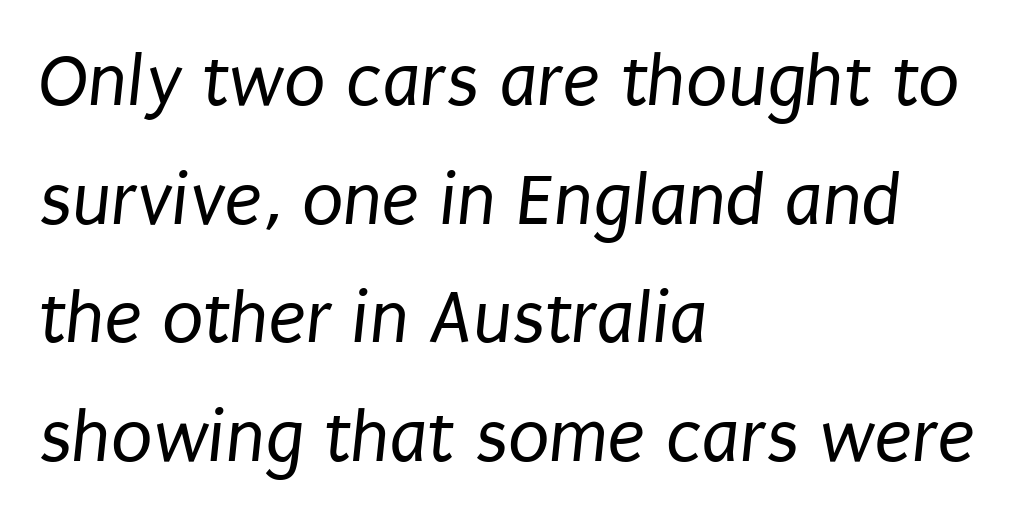
The image shows 76 px regular-weight, condensed sans-serif type; set left-aligned, normal line spacing (1.56x), normal letter spacing, not underlined; low stroke contrast and a large x-height.
